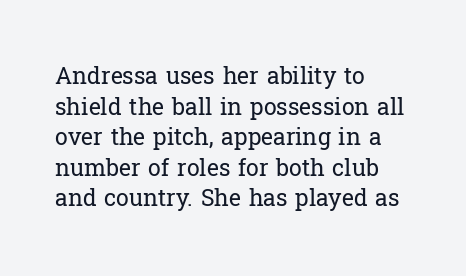
{"italic": "no", "bold": "no", "underline": "no", "align": "left", "line_spacing": "normal", "line_spacing_ratio": 1.33, "letter_spacing": "normal", "letter_spacing_em": 0.0, "glyph_px": 23}
